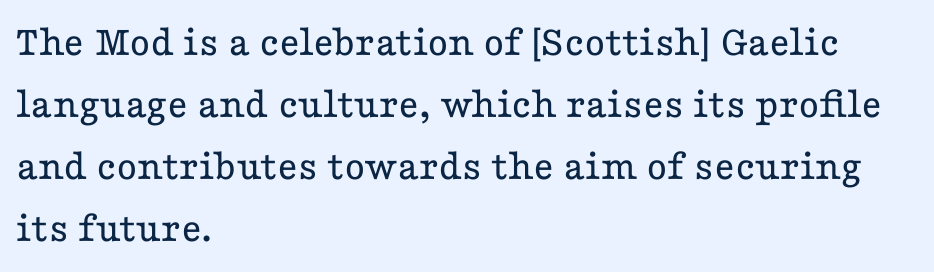
{"serif": "yes", "italic": "no", "bold": "no", "weight": "regular", "width": "wide", "stroke_contrast": "low", "x_height": "medium", "monospaced": "no", "underline": "no", "align": "left", "line_spacing": "normal", "line_spacing_ratio": 1.41, "letter_spacing": "normal", "letter_spacing_em": 0.0, "glyph_px": 44}
